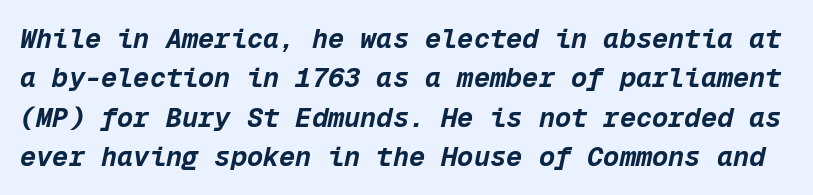
The image shows 27 px bold type, italic (leaning right); set normal line spacing (1.46x), normal letter spacing, not underlined.
